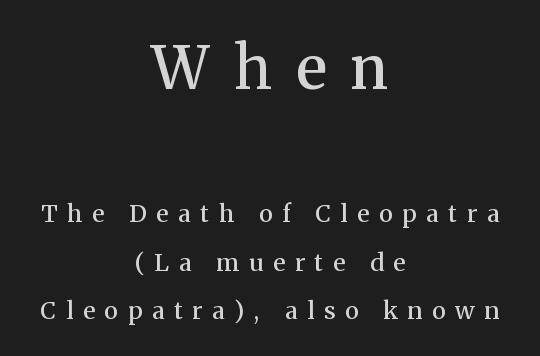
{"serif": "yes", "italic": "no", "bold": "semi", "weight": "semibold", "width": "normal", "stroke_contrast": "medium", "x_height": "medium", "monospaced": "no", "underline": "no", "align": "center", "line_spacing": "loose", "line_spacing_ratio": 2.02, "letter_spacing": "wide", "letter_spacing_em": 0.41, "larger_block": "first", "size_ratio": 2.5, "glyph_px": 60}
